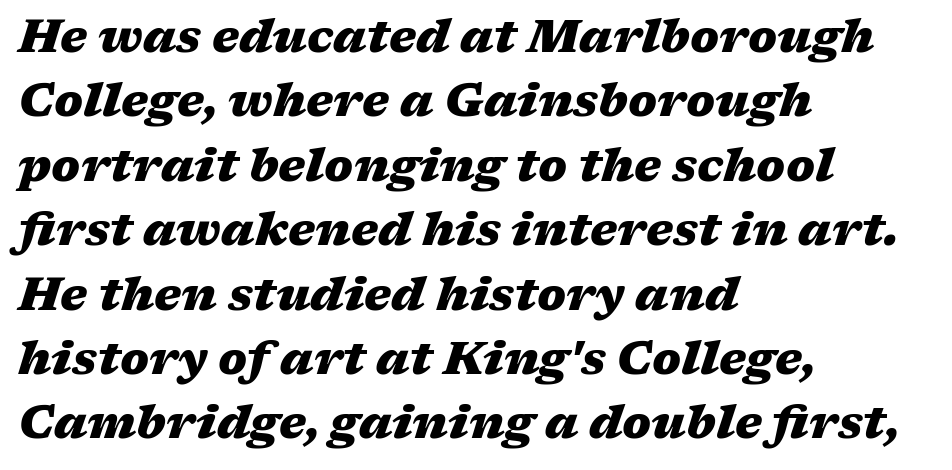
Line beginnings align vertically; line endings do not. Glance below the letters and you will spot only blank space. Would a proofreader flag this as italicized? Yes. If you measured baseline to baseline, you'd find a middling distance.
